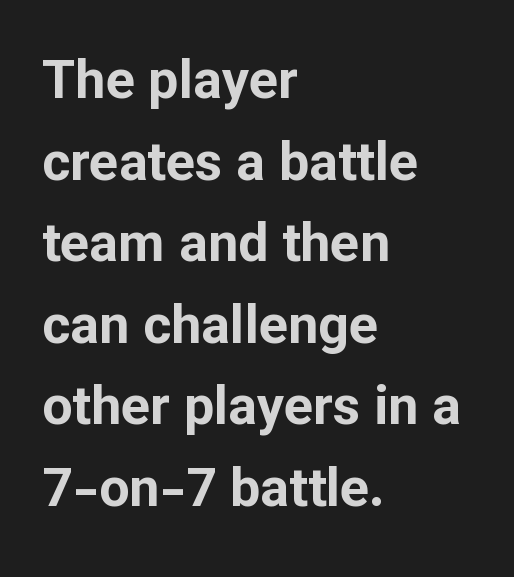
The image shows 54 px bold sans-serif type, upright; set left-aligned, normal line spacing (1.51x), normal letter spacing, not underlined; low stroke contrast and a medium x-height.
